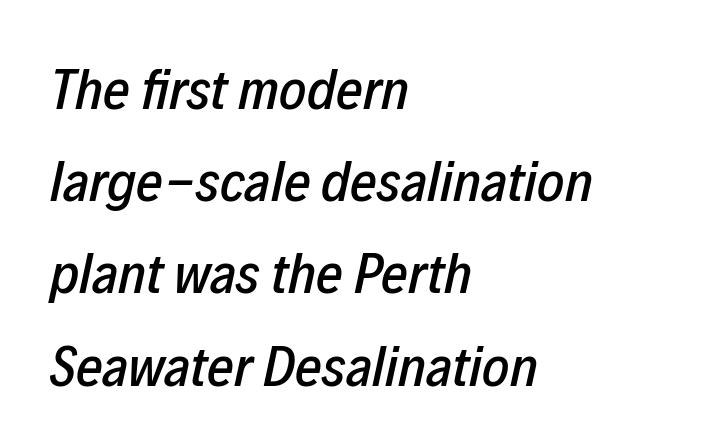
Q: Is the text italic (slanted)? A: Yes, it leans right by about 12 degrees.
Q: Is the text underlined? A: No.
Q: How is the paragraph aligned? A: Left-aligned.
Q: Is the spacing between letters normal or unusually wide? A: Normal.
Q: Is the spacing between lines tight, normal or loose? A: Normal.
Q: Width (condensed, normal, or wide)? A: Condensed.
Q: Stroke contrast? A: Low.
Q: x-height? A: Medium.
Q: Monospaced? A: No.
